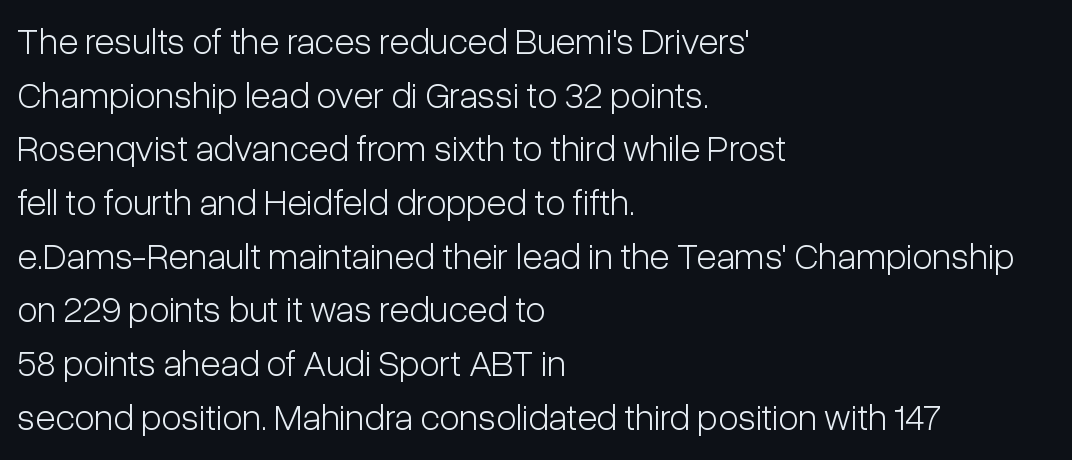
Q: Is the text bold? A: No.
Q: Is the text italic (slanted)? A: No, it is upright.
Q: Is the typeface a serif or a sans-serif typeface? A: Sans-serif.
Q: Is the text underlined? A: No.
Q: How is the paragraph aligned? A: Left-aligned.
Q: Is the spacing between letters normal or unusually wide? A: Normal.
Q: Is the spacing between lines tight, normal or loose? A: Normal.
Q: Width (condensed, normal, or wide)? A: Condensed.
Q: Stroke contrast? A: Low.
Q: x-height? A: Medium.
Q: Monospaced? A: No.
